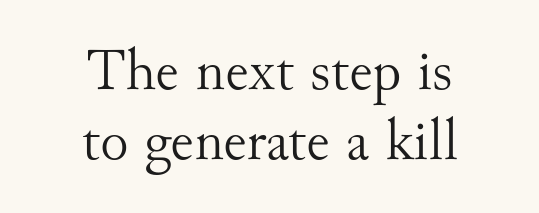
The image shows 59 px light serif type, upright; set centered, line spacing 1.19x, normal letter spacing, not underlined; medium stroke contrast and a small x-height.
